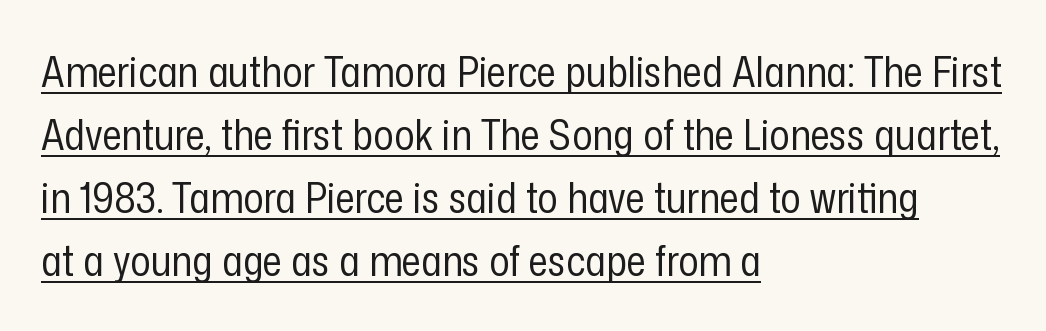
The lettering stays uniformly vertical, giving the passage a roman look. Line spacing here is normal. This sample carries an underscore along the baseline area. Stroke terminals: plain, sans-serif. This rendering uses left alignment, leaving the right contour irregular.
